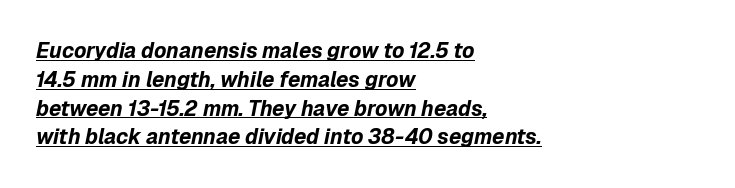
{"italic": "yes", "lean": "right", "slant_degrees": 12, "bold": "yes", "underline": "yes", "align": "left", "line_spacing": "normal", "line_spacing_ratio": 1.37, "letter_spacing": "normal", "letter_spacing_em": 0.0, "glyph_px": 21}
